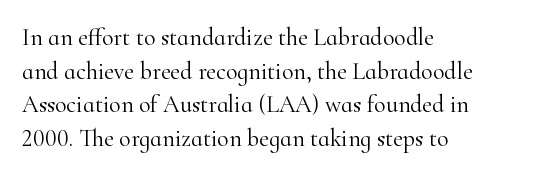
The image shows 24 px text type, upright; set left-aligned, normal line spacing (1.4x), normal letter spacing, not underlined.
